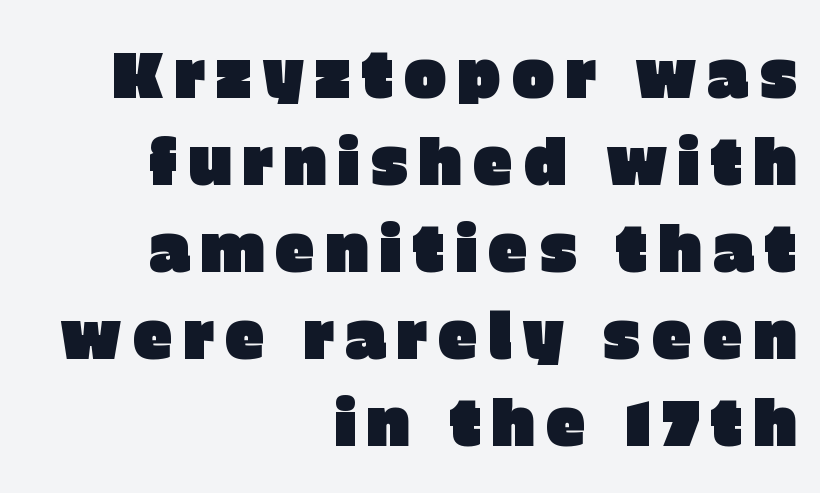
The image shows 65 px sans-serif type, upright; set right-aligned, normal line spacing (1.34x), not underlined; low stroke contrast and a large x-height.
